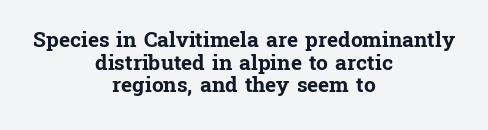
The image shows 21 px bold type, upright; set centered, tight line spacing (1.08x), normal letter spacing, not underlined.
